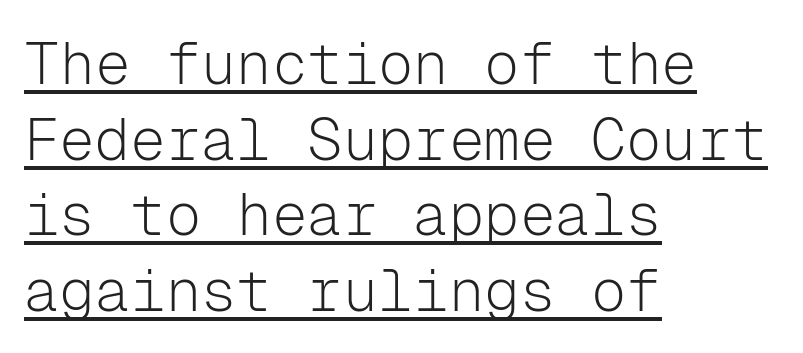
The image shows 59 px light sans-serif type, upright, monospaced; set left-aligned, normal line spacing (1.28x), normal letter spacing, underlined; low stroke contrast and a medium x-height.
